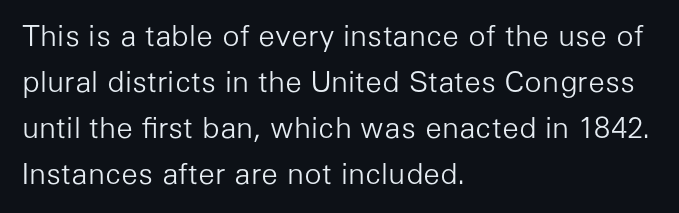
The image shows 29 px light sans-serif type, upright; set left-aligned, normal line spacing (1.59x), normal letter spacing, not underlined; low stroke contrast and a medium x-height.
